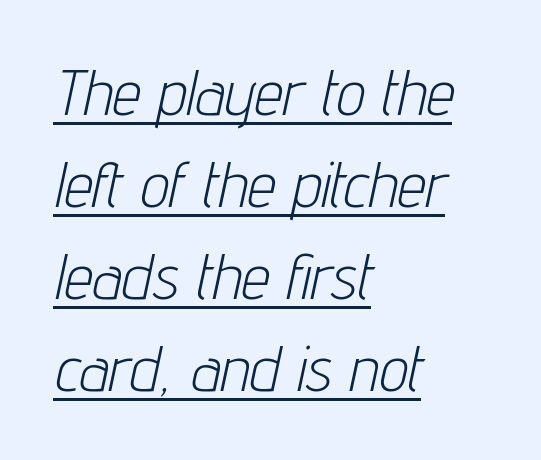
The image shows 64 px light, condensed type, italic (leaning right); set left-aligned, normal line spacing (1.44x), normal letter spacing, underlined; low stroke contrast and a medium x-height.
